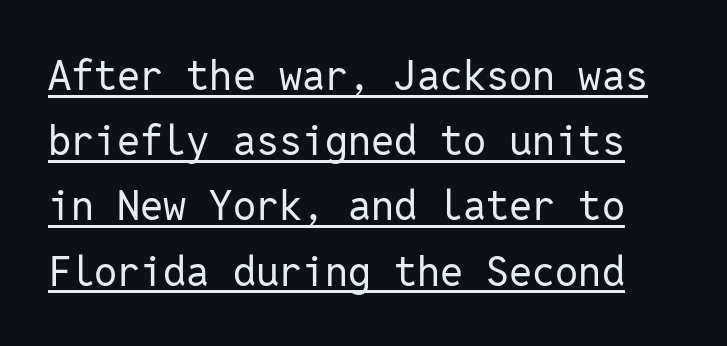
Q: Is the text bold? A: No.
Q: Is the text italic (slanted)? A: No, it is upright.
Q: Is the typeface a serif or a sans-serif typeface? A: Sans-serif.
Q: Is the text underlined? A: Yes.
Q: Is the spacing between letters normal or unusually wide? A: Normal.
Q: Is the spacing between lines tight, normal or loose? A: Normal.
Q: Width (condensed, normal, or wide)? A: Normal.
Q: Stroke contrast? A: Low.
Q: x-height? A: Medium.
Q: Monospaced? A: Yes.
